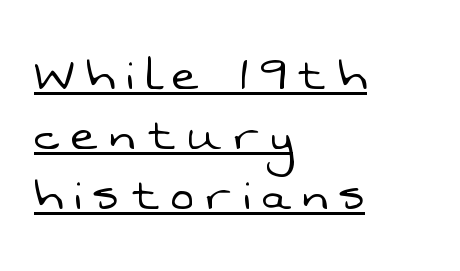
The image shows 56 px light sans-serif type; set left-aligned, tight line spacing (1.07x), unusually wide letter spacing (+0.22 em), underlined; low stroke contrast and a medium x-height.
